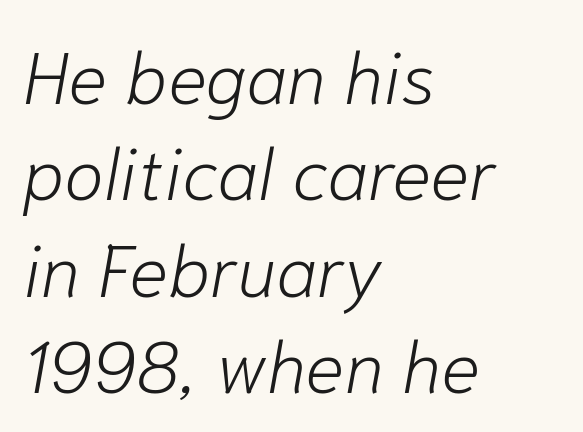
Q: Is the text bold? A: No.
Q: Is the text italic (slanted)? A: Yes, it leans right by about 10 degrees.
Q: Is the text underlined? A: No.
Q: How is the paragraph aligned? A: Left-aligned.
Q: Is the spacing between letters normal or unusually wide? A: Normal.
Q: Is the spacing between lines tight, normal or loose? A: Normal.
Q: Width (condensed, normal, or wide)? A: Normal.
Q: Stroke contrast? A: Low.
Q: x-height? A: Medium.
Q: Monospaced? A: No.
